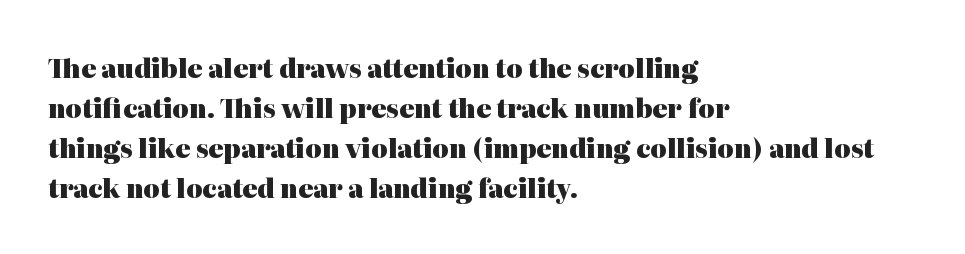
The image shows 25 px bold type, upright; set left-aligned, normal line spacing (1.6x), normal letter spacing, not underlined.
